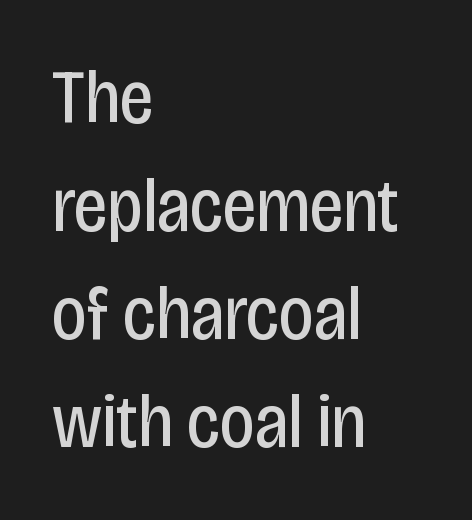
Inter-character spacing is left at the font's built-in metrics. Designer's note — italics off, roman on. Notice how descenders clear the ascenders below comfortably — that's standard leading. Nope, no serifs anywhere on these letters. Lines of text with bare space underneath.
